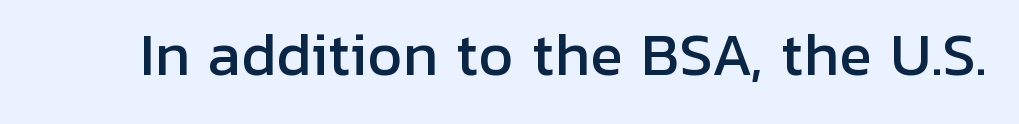
Is this a fixed-width face? No — the glyphs have proportional, varying widths. Font category for this specimen: sans-serif. Descenders are the only things crossing below the line. Ordinary non-slanted type is in use.
